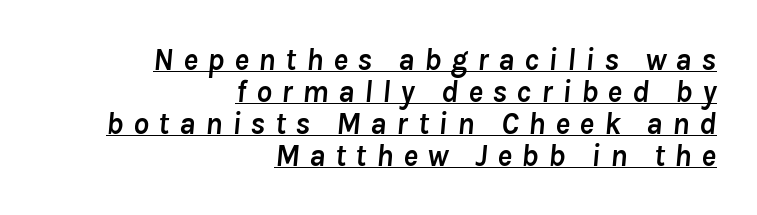
The image shows 31 px semibold type, italic (leaning right); set right-aligned, tight line spacing (1.03x), unusually wide letter spacing (+0.31 em), underlined; low stroke contrast and a medium x-height.
